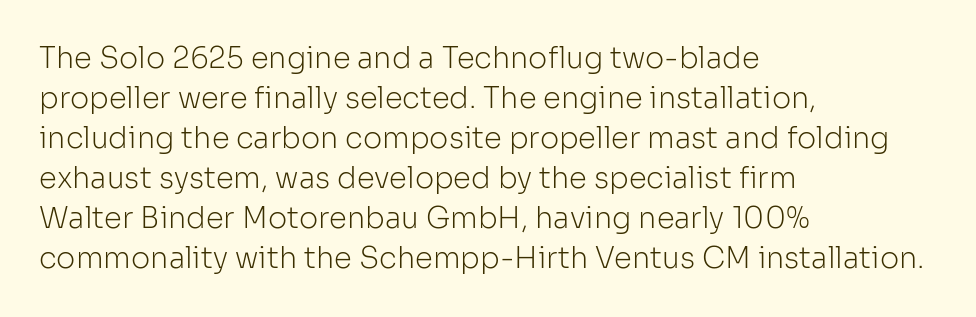
Q: Is the text bold? A: No.
Q: Is the text italic (slanted)? A: No, it is upright.
Q: Is the typeface a serif or a sans-serif typeface? A: Sans-serif.
Q: Is the text underlined? A: No.
Q: How is the paragraph aligned? A: Left-aligned.
Q: Is the spacing between letters normal or unusually wide? A: Normal.
Q: Is the spacing between lines tight, normal or loose? A: Normal.
Q: Width (condensed, normal, or wide)? A: Normal.
Q: Stroke contrast? A: Low.
Q: x-height? A: Medium.
Q: Monospaced? A: No.
